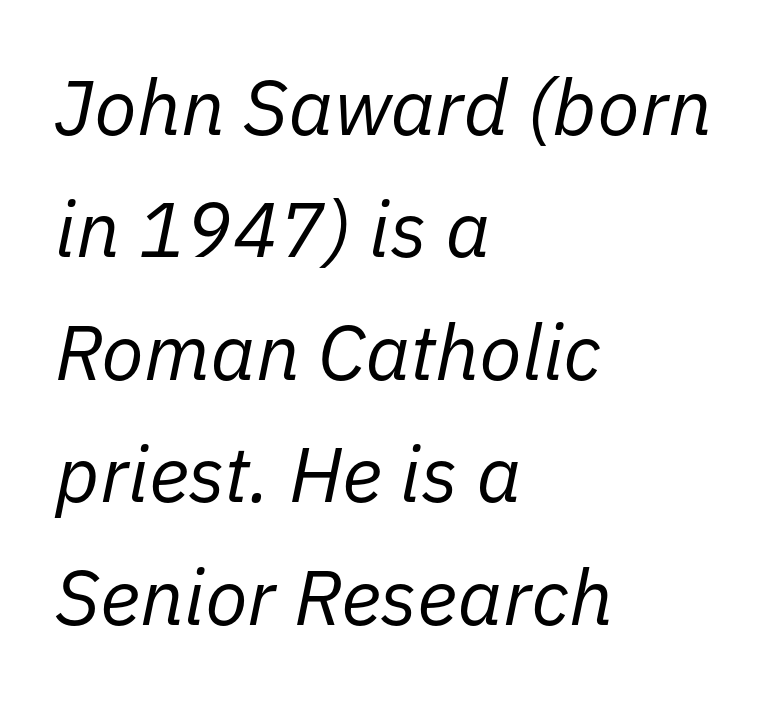
This rendering uses left alignment, leaving the right contour irregular. Short note: letters normally spaced. Each stroke keeps to a modest, everyday thickness or less. Just letters on the line, the space beneath them empty.
